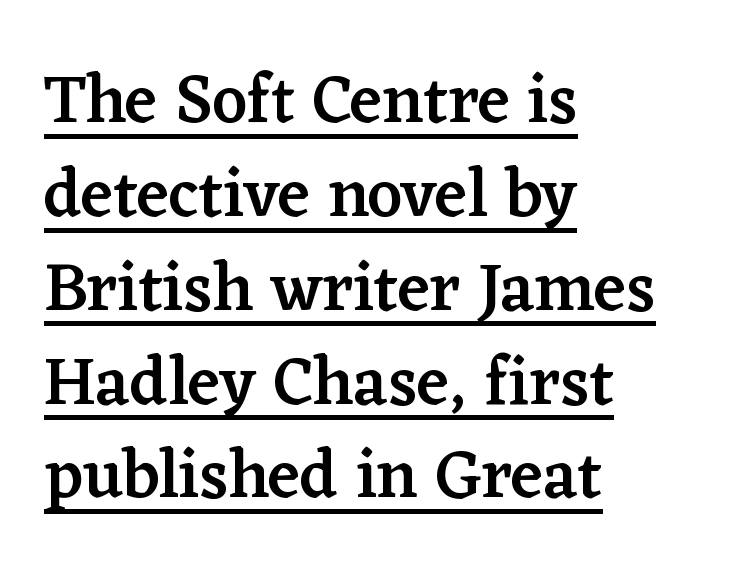
Q: Is the text bold? A: Semi-bold.
Q: Is the text italic (slanted)? A: No, it is upright.
Q: Is the typeface a serif or a sans-serif typeface? A: Serif.
Q: Is the text underlined? A: Yes.
Q: How is the paragraph aligned? A: Left-aligned.
Q: Is the spacing between letters normal or unusually wide? A: Normal.
Q: Is the spacing between lines tight, normal or loose? A: Normal.
Q: Width (condensed, normal, or wide)? A: Normal.
Q: Stroke contrast? A: Low.
Q: x-height? A: Medium.
Q: Monospaced? A: No.
